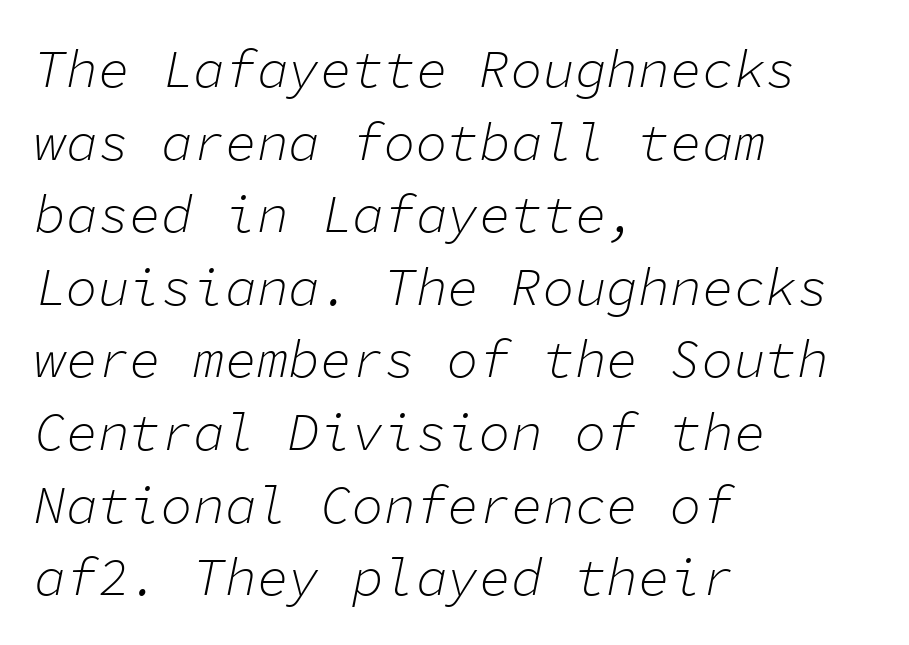
{"italic": "yes", "lean": "right", "slant_degrees": 11, "bold": "no", "weight": "light", "width": "normal", "stroke_contrast": "low", "x_height": "medium", "monospaced": "yes", "underline": "no", "align": "left", "line_spacing": "normal", "line_spacing_ratio": 1.37, "letter_spacing": "normal", "letter_spacing_em": 0.0, "glyph_px": 53}
